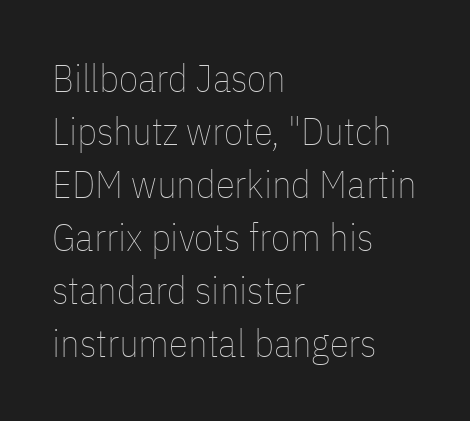
{"italic": "no", "bold": "no", "weight": "thin", "width": "condensed", "stroke_contrast": "low", "x_height": "medium", "monospaced": "no", "underline": "no", "align": "left", "line_spacing": "normal", "line_spacing_ratio": 1.36, "letter_spacing": "normal", "letter_spacing_em": 0.0, "glyph_px": 39}
